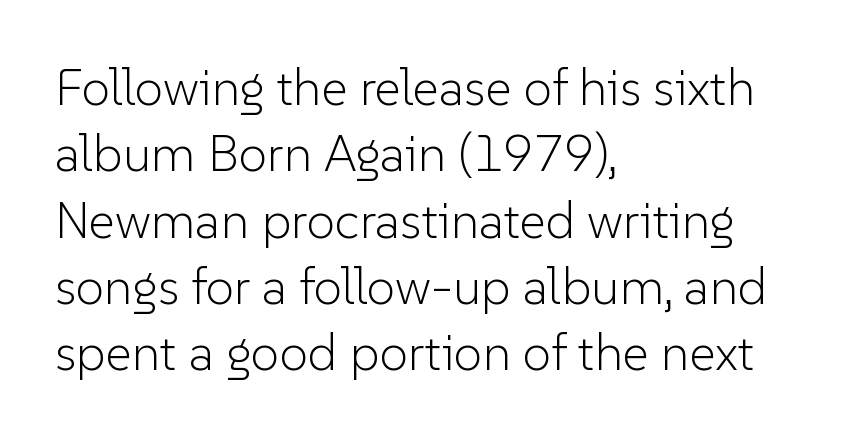
Where is the straight margin? On the left. Ordinary non-slanted type is in use. The weight tops out at a normal text grade. Does the leading feel generous? No, just average. Is the letter spacing exaggerated? No — it looks like the ordinary default.
